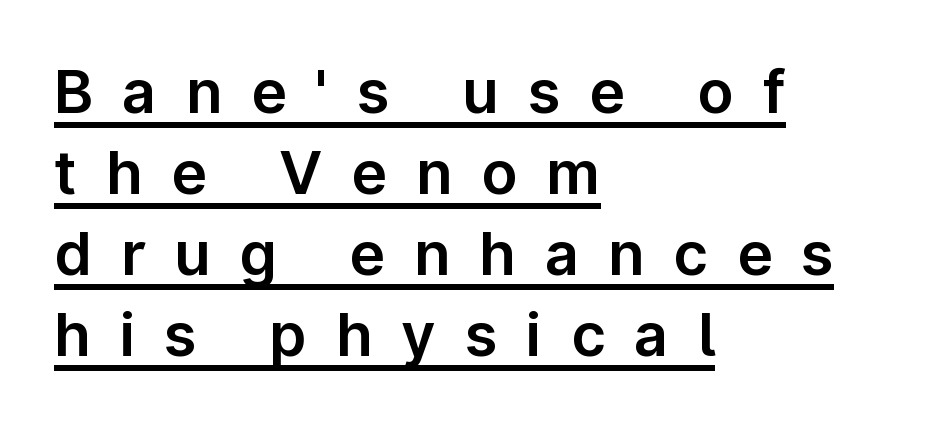
Q: Is the text italic (slanted)? A: No, it is upright.
Q: Is the typeface a serif or a sans-serif typeface? A: Sans-serif.
Q: Is the text underlined? A: Yes.
Q: How is the paragraph aligned? A: Left-aligned.
Q: Is the spacing between letters normal or unusually wide? A: Unusually wide.
Q: Is the spacing between lines tight, normal or loose? A: Normal.
Q: Width (condensed, normal, or wide)? A: Normal.
Q: Stroke contrast? A: Low.
Q: x-height? A: Medium.
Q: Monospaced? A: No.
